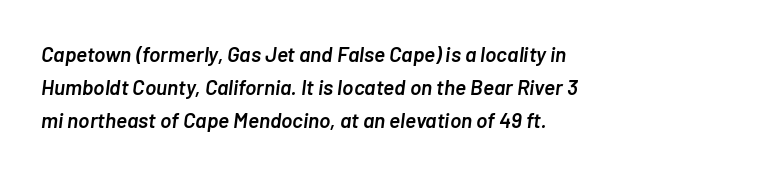
Q: Is the text bold? A: Semi-bold.
Q: Is the text italic (slanted)? A: Yes, it leans right by about 7 degrees.
Q: Is the text underlined? A: No.
Q: How is the paragraph aligned? A: Left-aligned.
Q: Is the spacing between letters normal or unusually wide? A: Normal.
Q: Is the spacing between lines tight, normal or loose? A: Normal.
